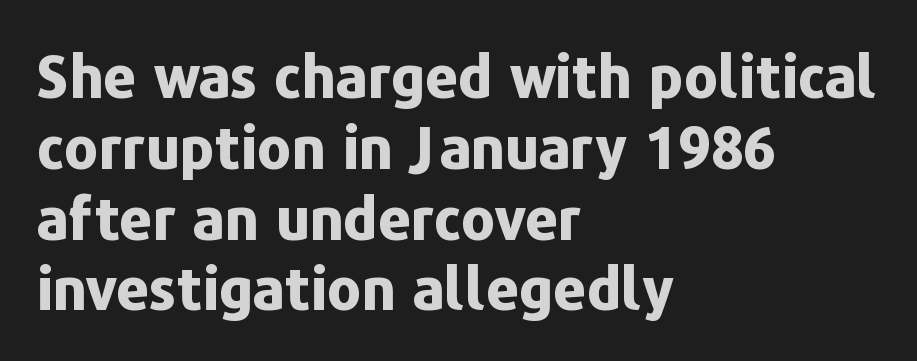
The area under the type is left untouched. In CSS terms this would be text-align: left. Its strokes are broad and dark, the hallmark of bold type. Short note: letters normally spaced. Serif or sans? Sans — the stroke terminals are bare. Character widths vary here, with narrow letters taking less room than wide ones.
